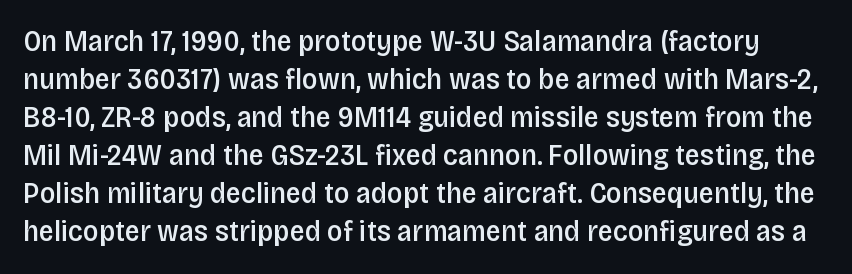
{"serif": "no", "italic": "no", "bold": "semi", "weight": "semibold", "width": "condensed", "stroke_contrast": "low", "x_height": "large", "monospaced": "no", "underline": "no", "line_spacing": "normal", "line_spacing_ratio": 1.27, "letter_spacing": "normal", "letter_spacing_em": 0.0, "glyph_px": 30}
